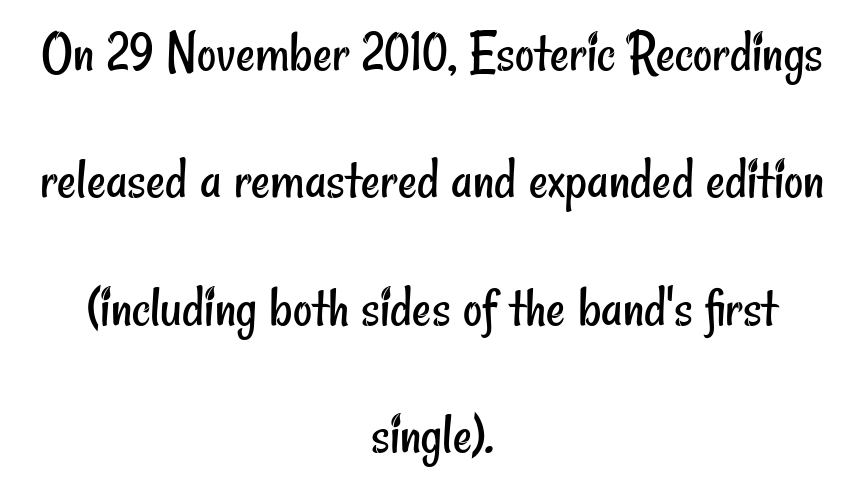
The image shows 59 px regular-weight, condensed sans-serif type; set centered, loose line spacing (2.16x), normal letter spacing, not underlined; low stroke contrast and a small x-height.
